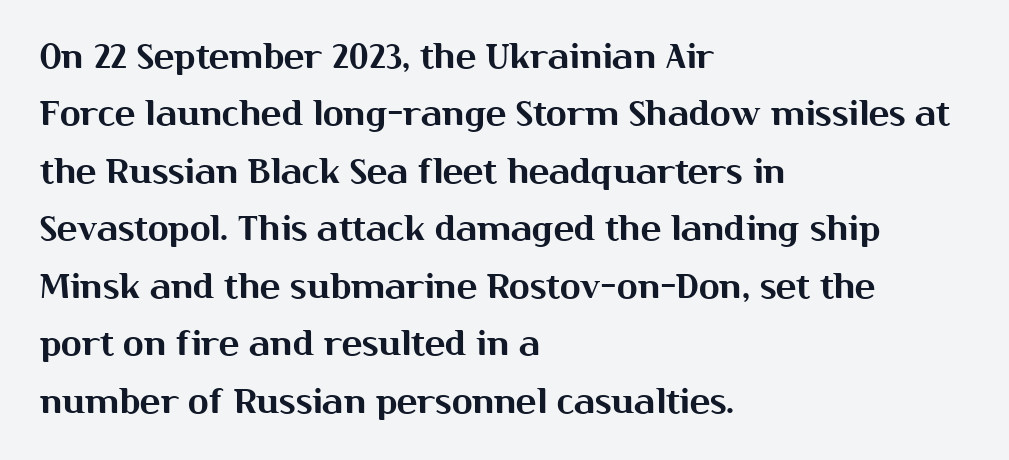
The image shows 34 px sans-serif type, upright; set left-aligned, normal line spacing (1.69x), normal letter spacing, not underlined; medium stroke contrast and a medium x-height.
